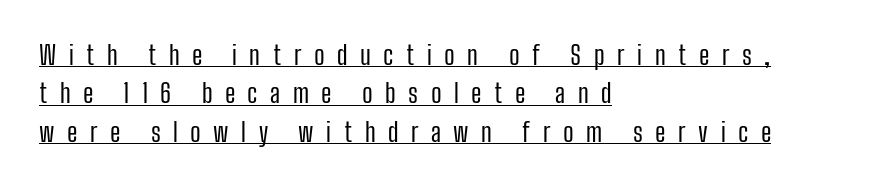
The rendering uses the underline text-decoration. Between one letter and the next there's a generous, obvious gap. Vertical strokes here are truly vertical. Which margin do the lines hug? The left one — the right edge is uneven. The weight tops out at a normal text grade. Normally led — the rows are evenly, conventionally spaced.
